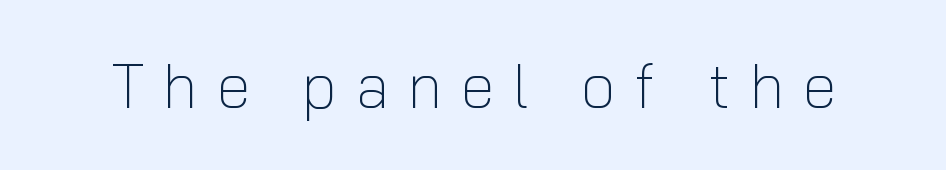
Italic? Not at all — the glyphs are vertical. Proportional: the letters do not fall into vertical columns. Check where the strokes stop: nothing finishes them off — pure sans. Glance below the letters and you will spot only blank space.
